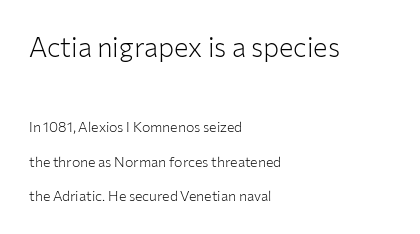
The image shows 27 px text type, upright; set left-aligned, loose line spacing (2.47x), normal letter spacing, not underlined; the first (top) block is 1.93x larger.
